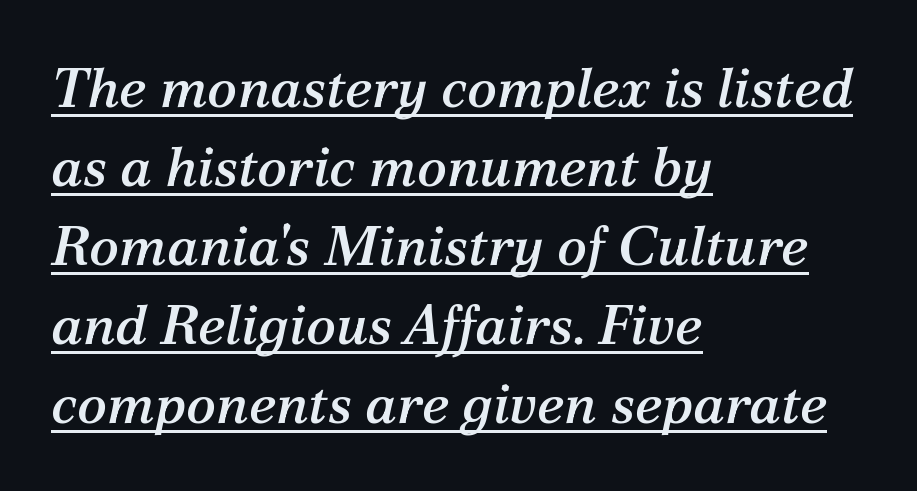
Q: Is the text italic (slanted)? A: Yes, it leans right by about 12 degrees.
Q: Is the typeface a serif or a sans-serif typeface? A: Serif.
Q: Is the text underlined? A: Yes.
Q: How is the paragraph aligned? A: Left-aligned.
Q: Is the spacing between letters normal or unusually wide? A: Normal.
Q: Is the spacing between lines tight, normal or loose? A: Normal.
Q: Width (condensed, normal, or wide)? A: Normal.
Q: Stroke contrast? A: Medium.
Q: x-height? A: Medium.
Q: Monospaced? A: No.
